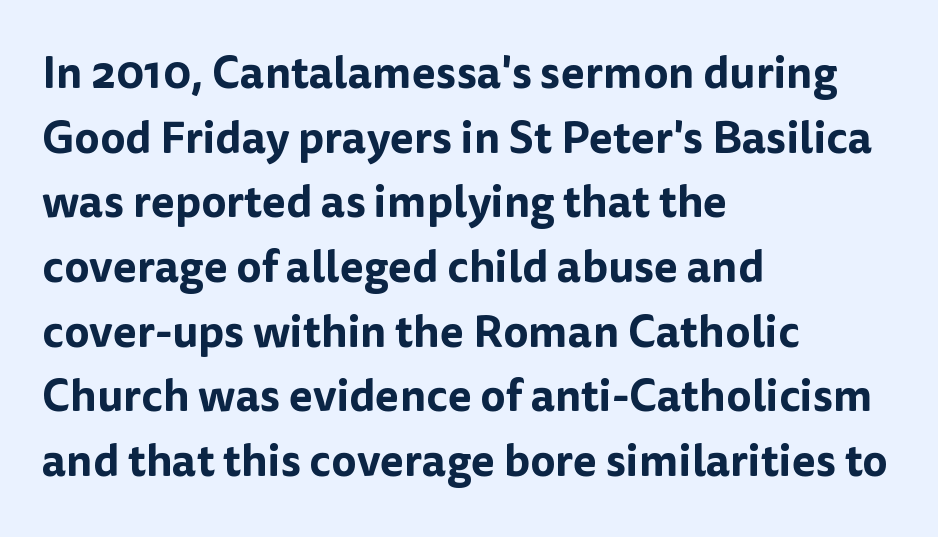
The image shows 44 px sans-serif type, upright; set left-aligned, normal line spacing (1.47x), normal letter spacing, not underlined; low stroke contrast and a medium x-height.
